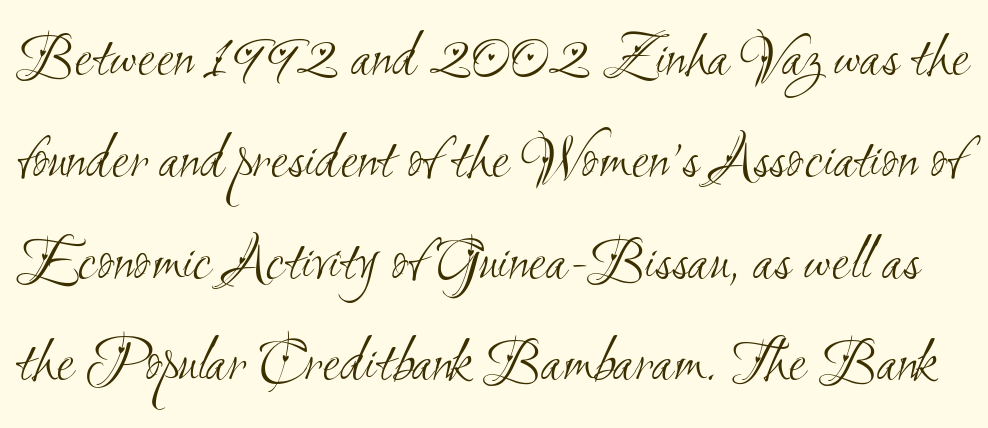
The image shows 64 px light, condensed sans-serif type; set normal line spacing (1.59x), normal letter spacing, not underlined; medium stroke contrast and a small x-height.
